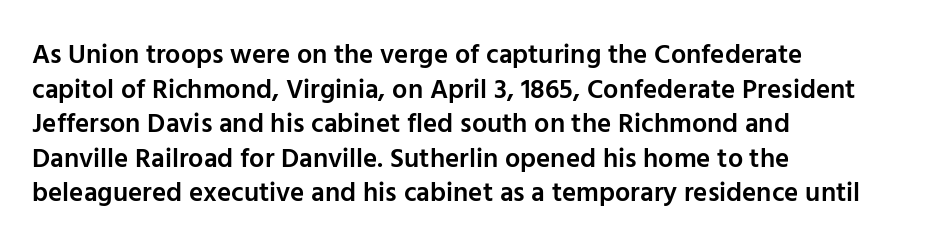
{"italic": "no", "bold": "semi", "underline": "no", "align": "left", "line_spacing": "normal", "line_spacing_ratio": 1.28, "letter_spacing": "normal", "letter_spacing_em": 0.0, "glyph_px": 27}
